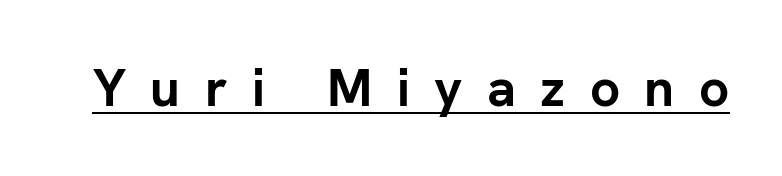
{"serif": "no", "italic": "no", "bold": "yes", "weight": "semibold", "width": "normal", "stroke_contrast": "low", "x_height": "medium", "monospaced": "no", "underline": "yes", "letter_spacing": "wide", "letter_spacing_em": 0.46, "glyph_px": 53}
